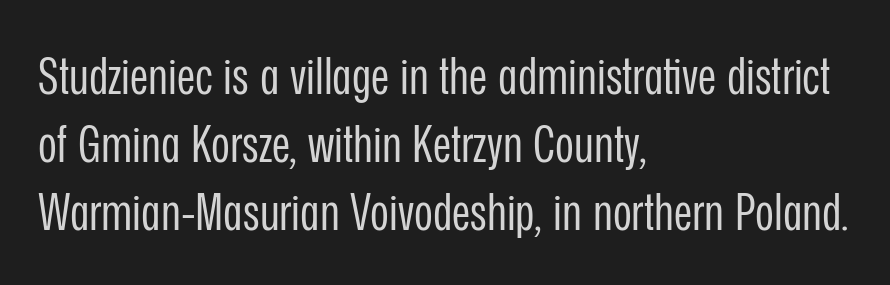
The image shows 51 px regular-weight, condensed sans-serif type, upright; set left-aligned, normal line spacing (1.33x), normal letter spacing, not underlined; low stroke contrast and a medium x-height.
